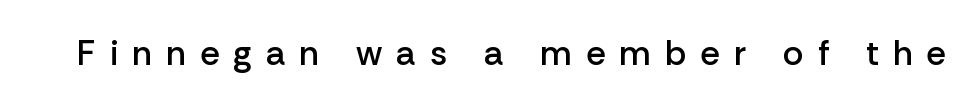
The image shows 35 px semibold sans-serif type, upright; set unusually wide letter spacing (+0.4 em), not underlined; low stroke contrast and a medium x-height.
